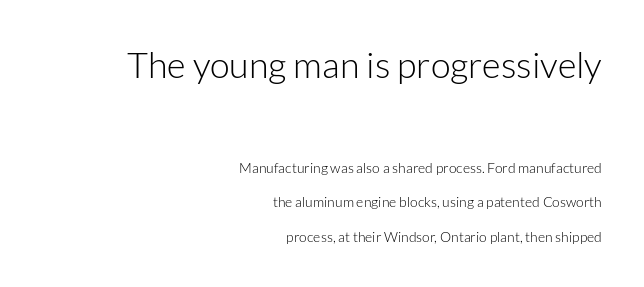
The image shows 36 px light sans-serif type, upright; set right-aligned, loose line spacing (2.45x), normal letter spacing, not underlined; the first (top) block is 2.57x larger; low stroke contrast and a medium x-height.
